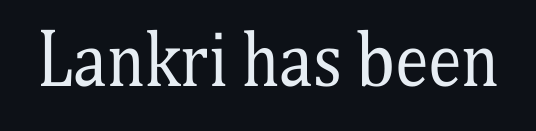
The glyphs in this specimen are seriffed. You could call the tracking neutral — neither tight nor loose. Is this a fixed-width face? No — the glyphs have proportional, varying widths. Characters remain perfectly vertical along every line. The baseline area is clear.
